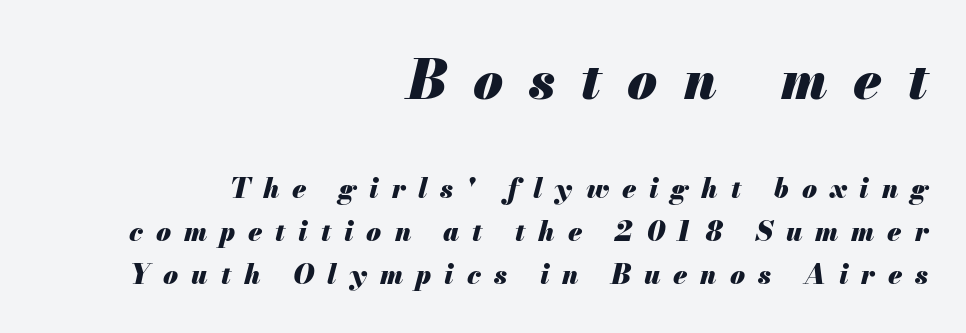
The image shows 54 px heavy type, italic (leaning right); set right-aligned, normal line spacing (1.59x), unusually wide letter spacing (+0.48 em), not underlined; the first (top) block is 2.0x larger; medium stroke contrast and a small x-height.
